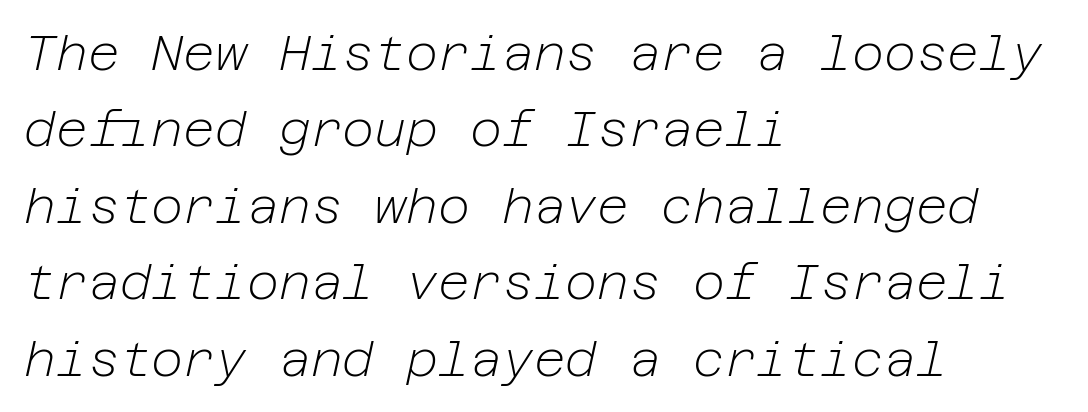
The image shows 49 px light type, italic (leaning right); set left-aligned, normal line spacing (1.56x), normal letter spacing, not underlined; low stroke contrast and a medium x-height.
